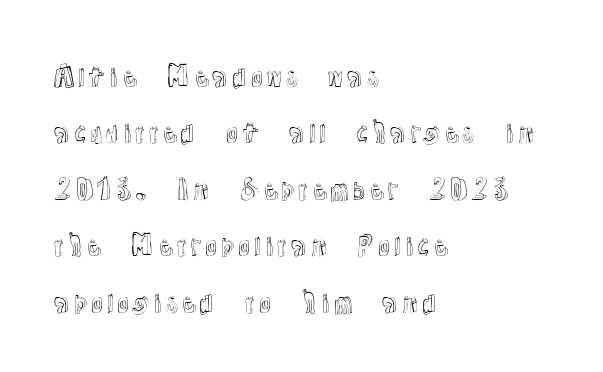
Q: Is the text italic (slanted)? A: No, it is upright.
Q: Is the text underlined? A: No.
Q: How is the paragraph aligned? A: Left-aligned.
Q: Is the spacing between letters normal or unusually wide? A: Normal.
Q: Is the spacing between lines tight, normal or loose? A: Loose.
